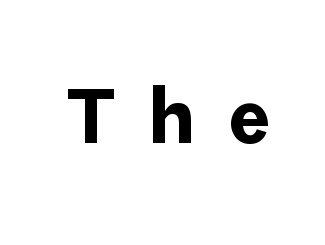
Q: Is the text bold? A: Yes.
Q: Is the text italic (slanted)? A: No, it is upright.
Q: Is the typeface a serif or a sans-serif typeface? A: Sans-serif.
Q: Is the text underlined? A: No.
Q: Is the spacing between letters normal or unusually wide? A: Unusually wide.
Q: Width (condensed, normal, or wide)? A: Normal.
Q: Stroke contrast? A: Low.
Q: x-height? A: Medium.
Q: Monospaced? A: No.
